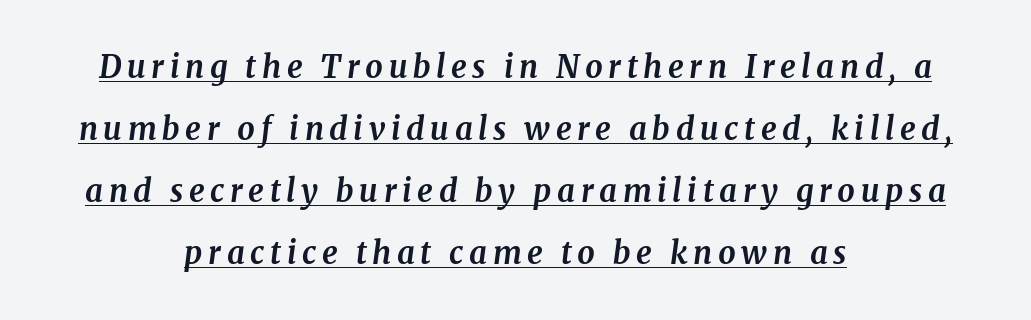
Q: Is the text bold? A: Yes.
Q: Is the text italic (slanted)? A: Yes, it leans right by about 8 degrees.
Q: Is the typeface a serif or a sans-serif typeface? A: Serif.
Q: Is the text underlined? A: Yes.
Q: How is the paragraph aligned? A: Centered.
Q: Is the spacing between lines tight, normal or loose? A: Loose.
Q: Width (condensed, normal, or wide)? A: Normal.
Q: Stroke contrast? A: Medium.
Q: x-height? A: Medium.
Q: Monospaced? A: No.
